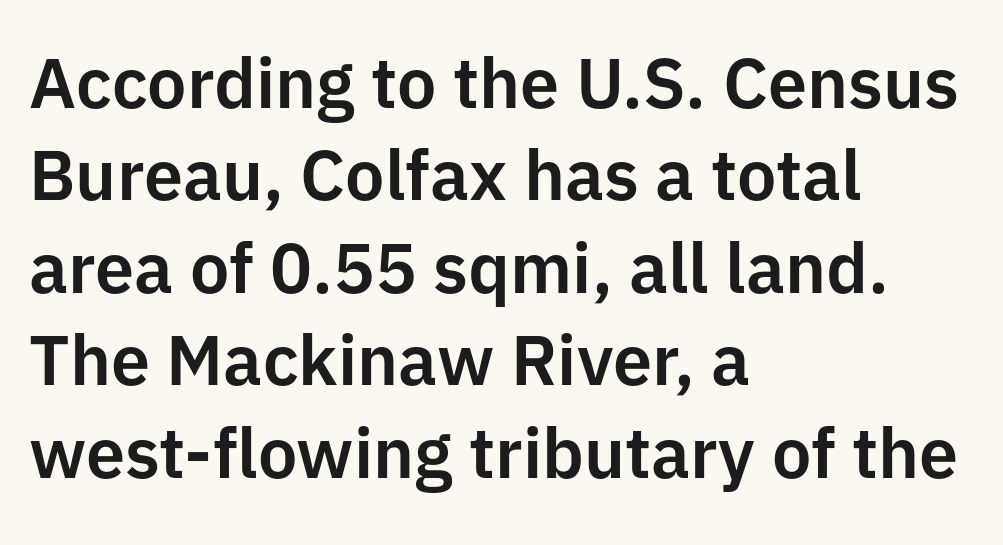
Caption: standard tracking, unaltered. Just letters on the line, the space beneath them empty. If you measured baseline to baseline, you'd find a middling distance. Left-aligned paragraph, ragged on the right. These lines were composed using upright roman letters.
